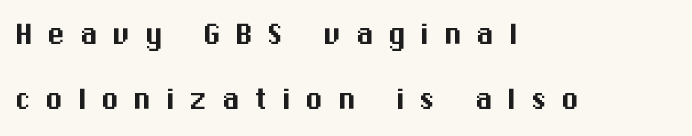
The image shows 36 px sans-serif type, upright; set left-aligned, line spacing 1.81x, unusually wide letter spacing (+0.4 em), not underlined; medium stroke contrast and a medium x-height.
